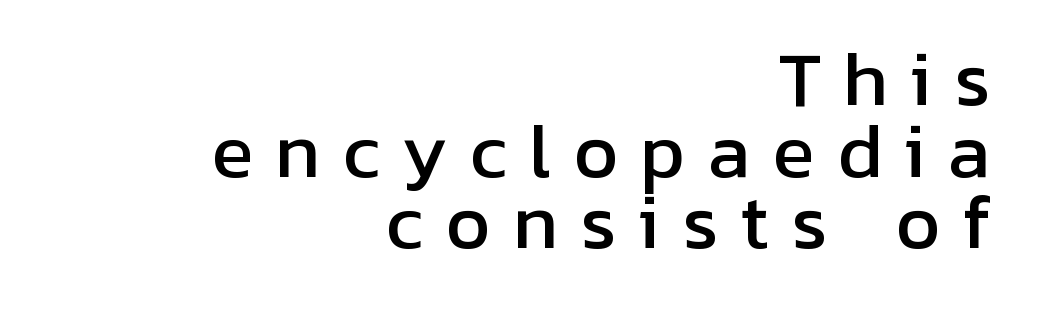
Q: Is the text italic (slanted)? A: No, it is upright.
Q: Is the typeface a serif or a sans-serif typeface? A: Sans-serif.
Q: Is the text underlined? A: No.
Q: How is the paragraph aligned? A: Right-aligned.
Q: Is the spacing between letters normal or unusually wide? A: Unusually wide.
Q: Is the spacing between lines tight, normal or loose? A: Tight.
Q: Width (condensed, normal, or wide)? A: Normal.
Q: Stroke contrast? A: Low.
Q: x-height? A: Medium.
Q: Monospaced? A: No.
